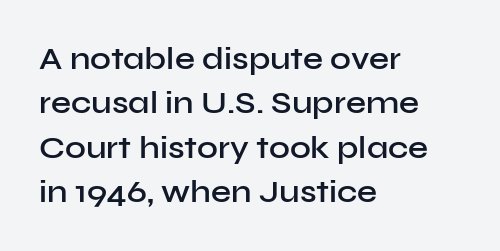
The image shows 32 px semibold sans-serif type, upright; set left-aligned, normal line spacing (1.39x), normal letter spacing, not underlined; low stroke contrast and a medium x-height.
